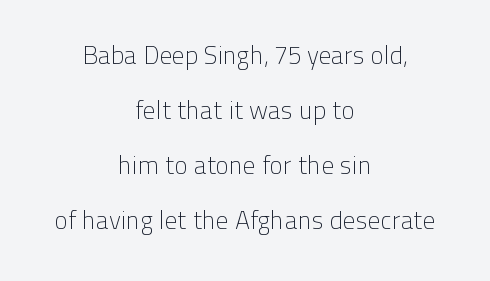
{"italic": "no", "bold": "no", "underline": "no", "align": "center", "line_spacing": "loose", "line_spacing_ratio": 2.2, "letter_spacing": "normal", "letter_spacing_em": 0.0, "glyph_px": 25}
